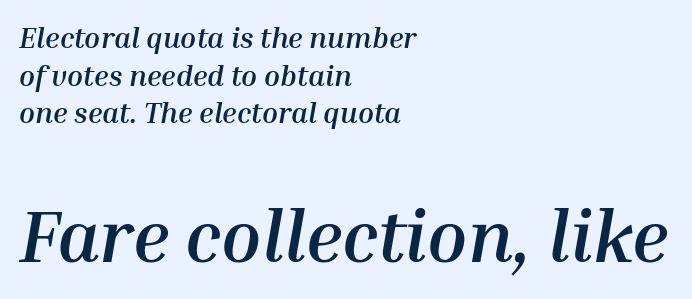
These lines are set flush left with a ragged right edge. Quick note: interline space is typical. Quick note: underline off. The second block has been scaled up relative to the first. A typesetter would call this proportional, since set widths differ per character.
